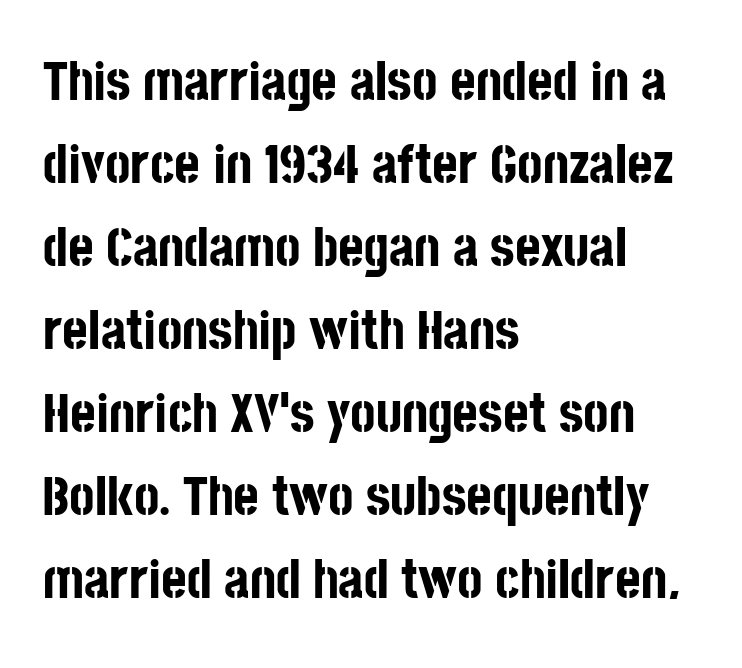
{"serif": "no", "italic": "no", "bold": "yes", "weight": "bold", "width": "condensed", "stroke_contrast": "low", "x_height": "large", "monospaced": "no", "underline": "no", "align": "left", "line_spacing": "normal", "line_spacing_ratio": 1.51, "letter_spacing": "normal", "letter_spacing_em": 0.0, "glyph_px": 55}
